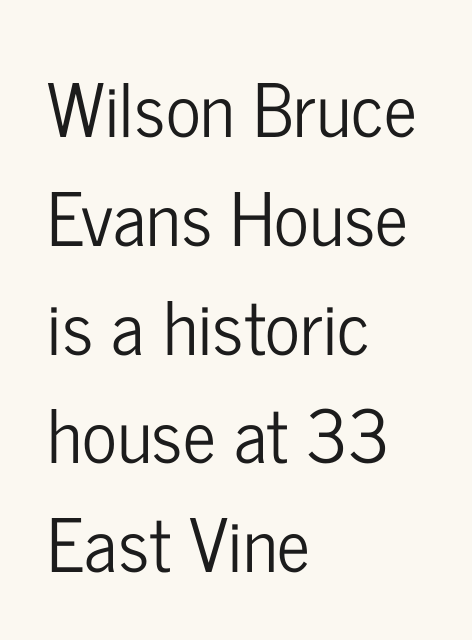
{"serif": "no", "italic": "no", "width": "condensed", "stroke_contrast": "low", "x_height": "medium", "monospaced": "no", "underline": "no", "align": "left", "line_spacing": "normal", "line_spacing_ratio": 1.49, "letter_spacing": "normal", "letter_spacing_em": 0.0, "glyph_px": 73}
